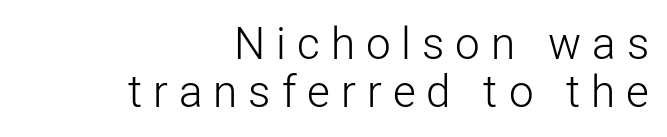
Proportional: the letters do not fall into vertical columns. The typesetting does not lean heavy: it is not bold. Leftover space on each line is placed entirely before the opening word. Is this a sans? Yes — the strokes have no serifs.
